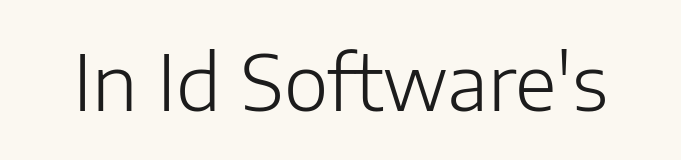
Nothing sits at the stroke ends, so this counts as sans-serif. It's the straight-up-and-down kind of type. Words appear dense and cohesive because spacing is normal. Letters rest on an invisible, unmarked baseline. The letters advance in unequal steps, a hallmark of proportional type. Caption: face not bold, strokes unweighted.
